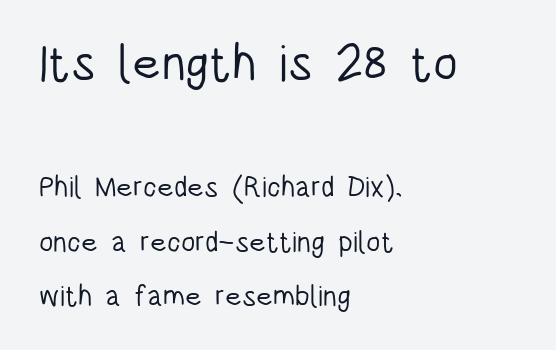
Each letter keeps its own natural width here, so spacing adapts to shape. Is the block centered? No — it sits flush against the left margin. Underlining? Definitely not there. Type style note: lacks serifs.
